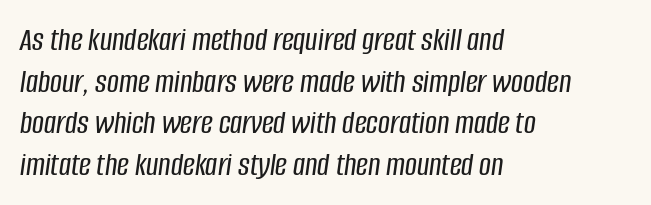
{"italic": "yes", "lean": "right", "slant_degrees": 8, "width": "condensed", "stroke_contrast": "low", "x_height": "large", "monospaced": "no", "underline": "no", "align": "left", "line_spacing": "normal", "line_spacing_ratio": 1.26, "letter_spacing": "normal", "letter_spacing_em": 0.0, "glyph_px": 33}
